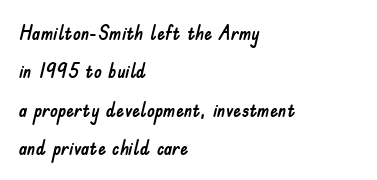
{"underline": "no", "align": "left", "line_spacing": "loose", "line_spacing_ratio": 1.92, "letter_spacing": "normal", "letter_spacing_em": 0.0, "glyph_px": 20}
